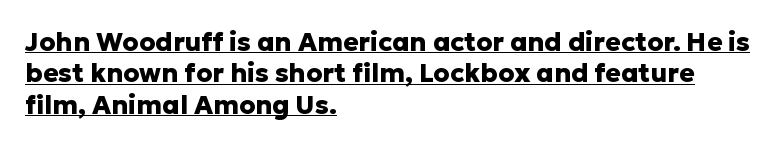
The image shows 26 px bold type, upright; set left-aligned, line spacing 1.21x, normal letter spacing, underlined.
